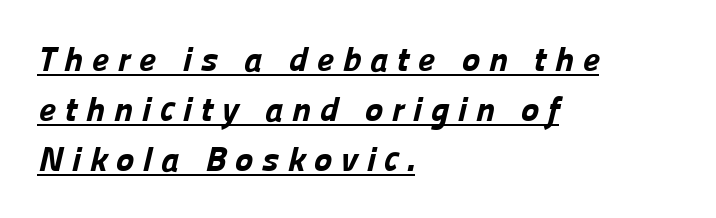
{"serif": "no", "bold": "yes", "weight": "bold", "width": "normal", "stroke_contrast": "low", "x_height": "medium", "monospaced": "no", "underline": "yes", "align": "left", "line_spacing": "normal", "line_spacing_ratio": 1.43, "letter_spacing": "wide", "letter_spacing_em": 0.24, "glyph_px": 35}
